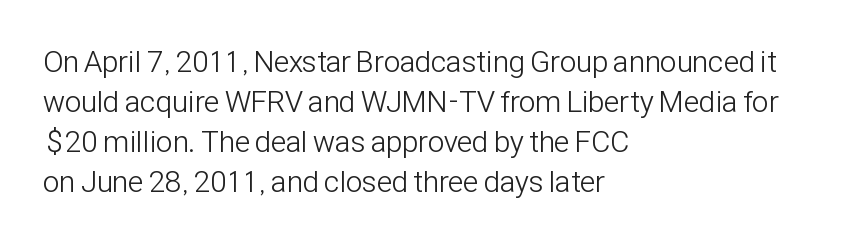
The image shows 30 px light, condensed sans-serif type, upright; set left-aligned, normal line spacing (1.33x), normal letter spacing, not underlined; low stroke contrast and a medium x-height.
